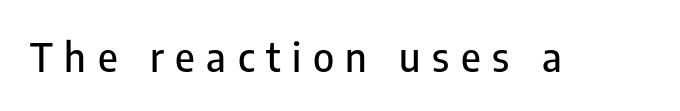
The tracking jumps out immediately: characters are airy and widely separated. Are there feet on the stems? There aren't — it's a sans. Spacing verdict: proportional, widths tailored to each character. Posture: upright roman. Decoration check: the copy has no underline.
